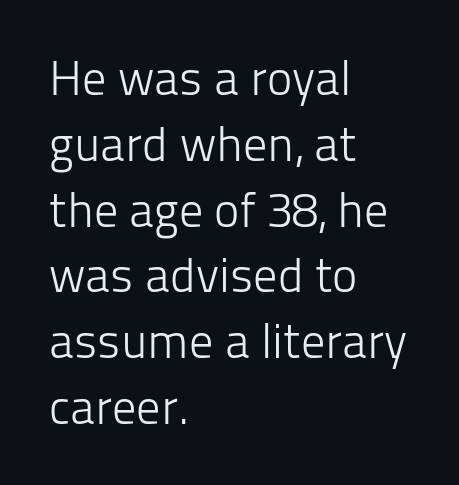
Line beginnings align vertically; line endings do not. The passage shown has conventional tracking throughout. Font category for this specimen: sans-serif. The typography opts for an upright posture over an oblique one.
